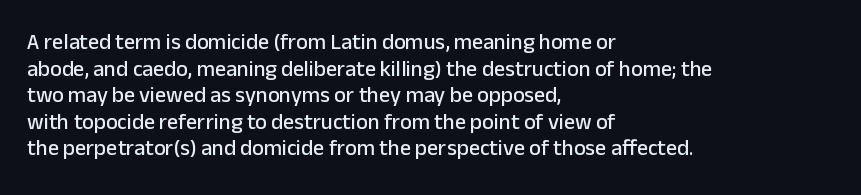
A student would call this left alignment; a typographer would say flush left, rag right. Nobody touched the tracking dial on this one. Tall strokes in this sample are plumb rather than angled. Descenders are the only things crossing below the line.
